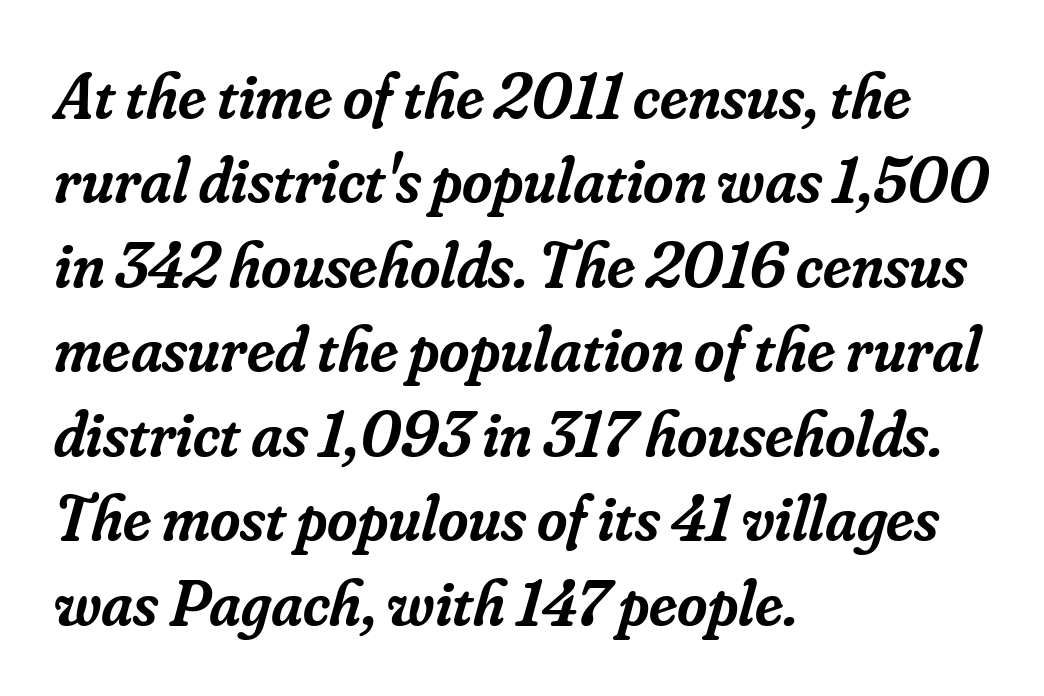
{"serif": "yes", "italic": "yes", "lean": "right", "slant_degrees": 16, "bold": "semi", "weight": "semibold", "width": "normal", "stroke_contrast": "low", "x_height": "small", "monospaced": "no", "underline": "no", "align": "left", "line_spacing": "normal", "line_spacing_ratio": 1.3, "letter_spacing": "normal", "letter_spacing_em": 0.0, "glyph_px": 65}
